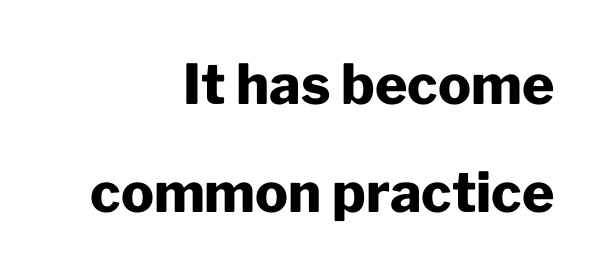
The image shows 55 px heavy sans-serif type, upright; set right-aligned, loose line spacing (1.96x), normal letter spacing, not underlined; low stroke contrast and a medium x-height.
